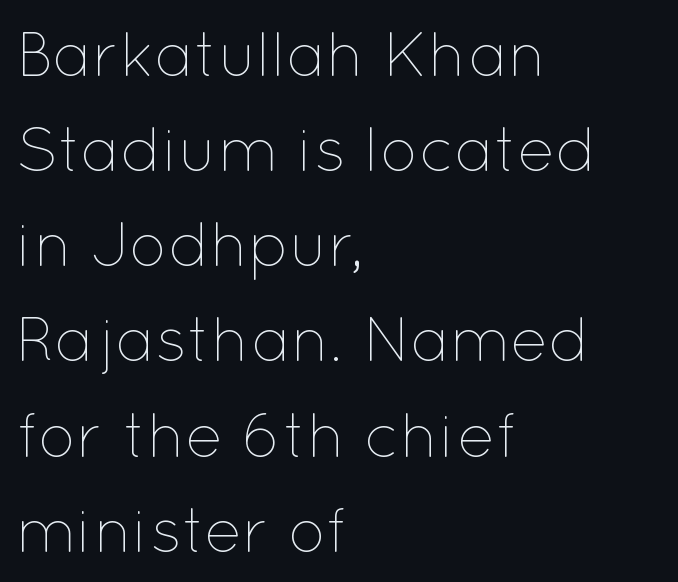
The image shows 63 px thin type, upright; set left-aligned, normal line spacing (1.51x), normal letter spacing, not underlined; low stroke contrast and a medium x-height.
